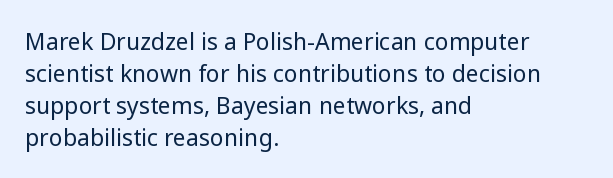
{"italic": "no", "bold": "no", "underline": "no", "align": "left", "line_spacing": "normal", "line_spacing_ratio": 1.39, "letter_spacing": "normal", "letter_spacing_em": 0.0, "glyph_px": 23}
